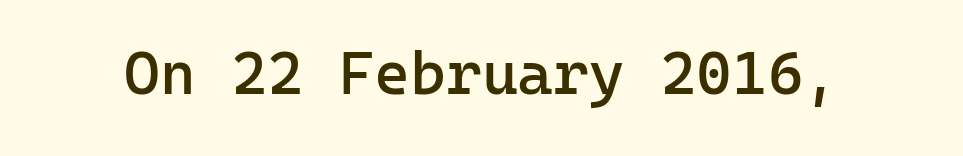
The image shows 61 px semibold sans-serif type, upright, monospaced; set normal letter spacing, not underlined; low stroke contrast and a medium x-height.
